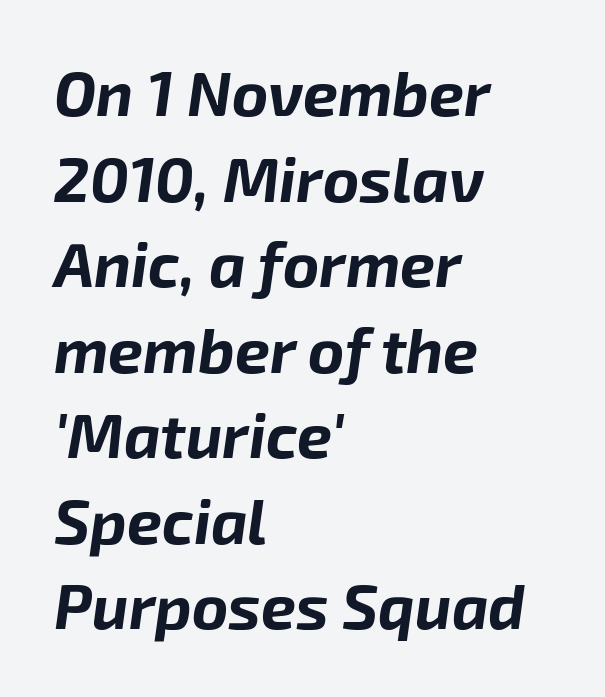
{"italic": "yes", "lean": "right", "slant_degrees": 8, "bold": "yes", "weight": "bold", "width": "normal", "stroke_contrast": "low", "x_height": "medium", "monospaced": "no", "underline": "no", "align": "left", "line_spacing": "normal", "line_spacing_ratio": 1.38, "letter_spacing": "normal", "letter_spacing_em": 0.0, "glyph_px": 62}
